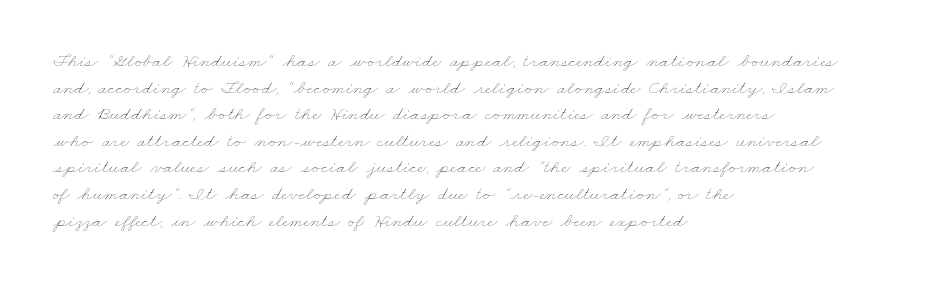
Decoration check: the copy has no underline. Between one letter and the next there's only the usual sliver of space. This sample is left-justified, so line endings fall wherever the words run out. The typeface has the unassuming heft of standard copy or less. Quick note: interline space is typical.
